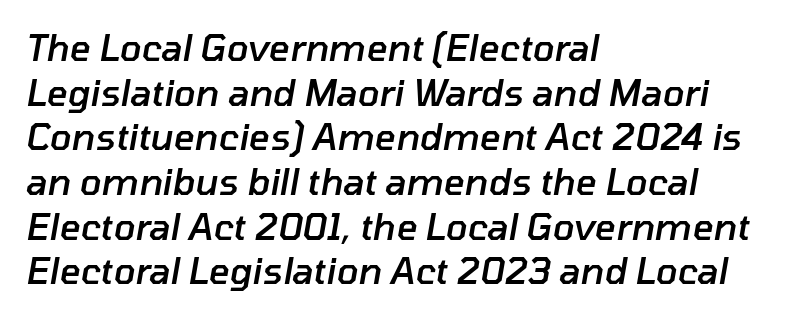
The image shows 36 px semibold type, italic (leaning right); set left-aligned, line spacing 1.24x, normal letter spacing, not underlined; low stroke contrast and a medium x-height.
